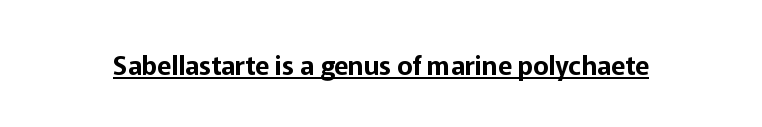
The image shows 26 px text type, upright; set normal letter spacing, underlined.
